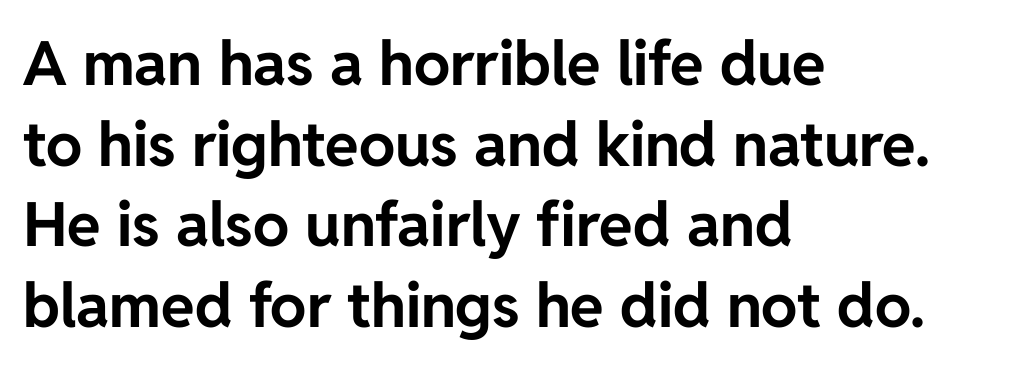
{"serif": "no", "italic": "no", "bold": "yes", "weight": "bold", "width": "normal", "stroke_contrast": "low", "x_height": "medium", "monospaced": "no", "underline": "no", "align": "left", "line_spacing": "normal", "line_spacing_ratio": 1.32, "letter_spacing": "normal", "letter_spacing_em": 0.0, "glyph_px": 61}
